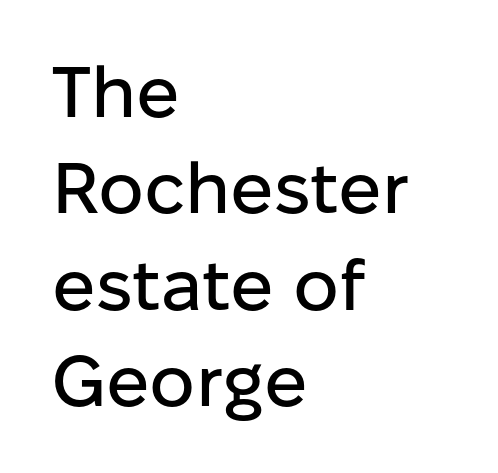
{"serif": "no", "italic": "no", "width": "normal", "stroke_contrast": "low", "x_height": "medium", "monospaced": "no", "underline": "no", "align": "left", "line_spacing": "normal", "line_spacing_ratio": 1.34, "letter_spacing": "normal", "letter_spacing_em": 0.0, "glyph_px": 72}
